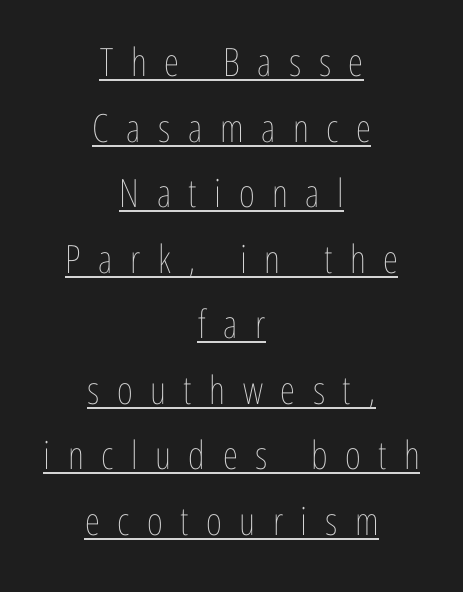
The image shows 39 px thin, condensed type, upright; set centered, normal line spacing (1.68x), unusually wide letter spacing (+0.45 em), underlined; low stroke contrast and a medium x-height.
